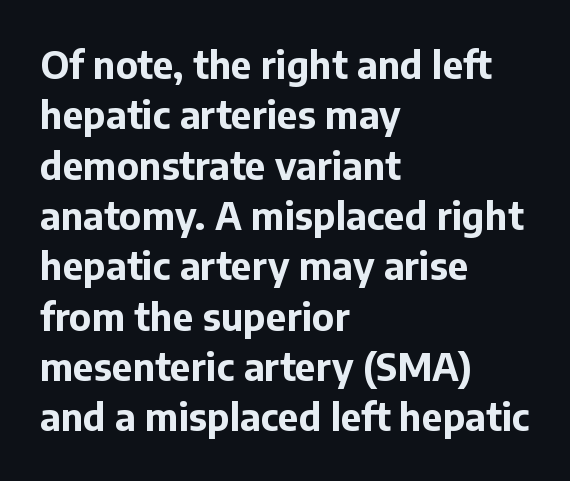
Q: Is the text bold? A: Yes.
Q: Is the text italic (slanted)? A: No, it is upright.
Q: Is the typeface a serif or a sans-serif typeface? A: Sans-serif.
Q: Is the text underlined? A: No.
Q: How is the paragraph aligned? A: Left-aligned.
Q: Is the spacing between letters normal or unusually wide? A: Normal.
Q: Is the spacing between lines tight, normal or loose? A: Normal.
Q: Width (condensed, normal, or wide)? A: Normal.
Q: Stroke contrast? A: Low.
Q: x-height? A: Medium.
Q: Monospaced? A: No.
